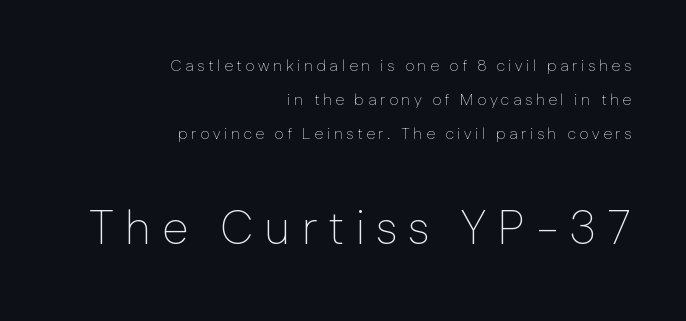
The image shows 48 px thin sans-serif type, upright; set right-aligned, loose line spacing (2.14x), unusually wide letter spacing (+0.22 em), not underlined; the second (bottom) block is 3.0x larger; low stroke contrast and a medium x-height.
